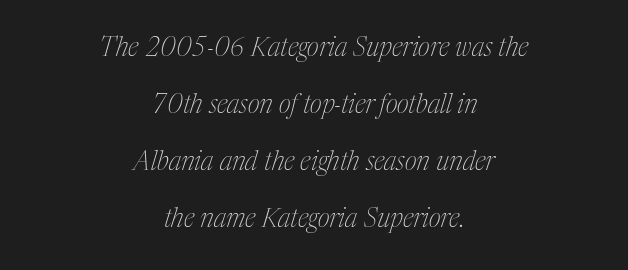
{"italic": "yes", "lean": "right", "slant_degrees": 17, "bold": "no", "underline": "no", "align": "center", "line_spacing": "loose", "line_spacing_ratio": 2.19, "letter_spacing": "normal", "letter_spacing_em": 0.0, "glyph_px": 26}
